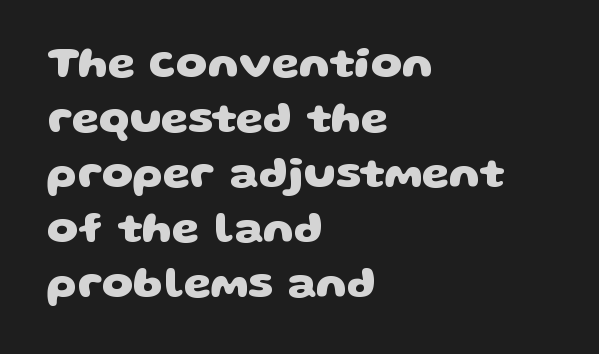
A full-strength bold gives these letters their thick strokes. The rows are spaced the way most documents space them. This sample uses plain, unmodified letter spacing. Nobody drew a line under any word here. These lines are rendered in a variable-pitch font.
